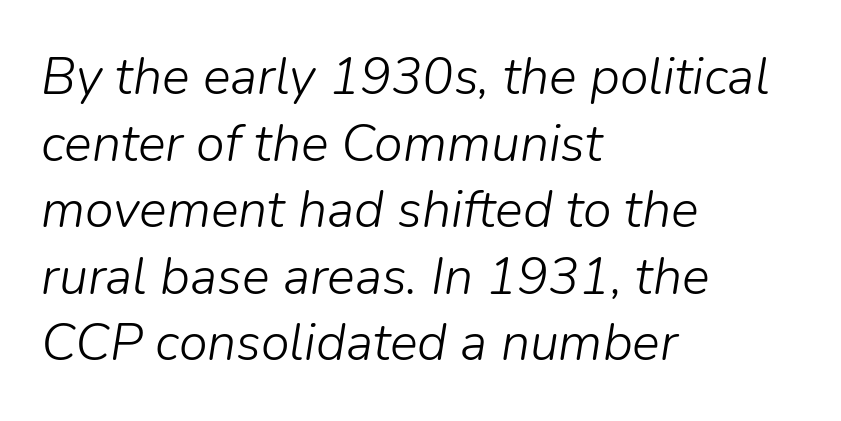
{"italic": "yes", "lean": "right", "slant_degrees": 9, "bold": "no", "weight": "light", "width": "normal", "stroke_contrast": "low", "x_height": "medium", "monospaced": "no", "underline": "no", "align": "left", "line_spacing": "normal", "line_spacing_ratio": 1.28, "letter_spacing": "normal", "letter_spacing_em": 0.0, "glyph_px": 52}
